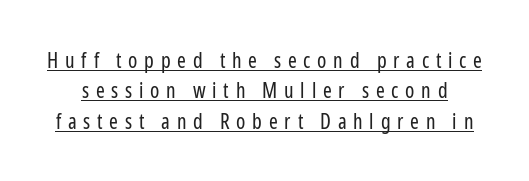
The image shows 21 px text type, upright; set normal line spacing (1.45x), unusually wide letter spacing (+0.32 em), underlined.
